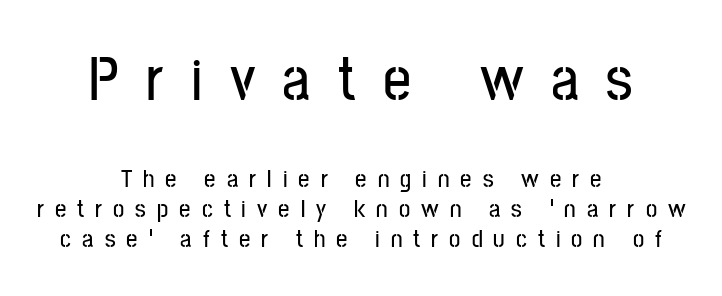
Q: Is the text italic (slanted)? A: No, it is upright.
Q: Is the typeface a serif or a sans-serif typeface? A: Sans-serif.
Q: Is the text underlined? A: No.
Q: How is the paragraph aligned? A: Centered.
Q: Is the spacing between letters normal or unusually wide? A: Unusually wide.
Q: Which block of text is set in a larger size, the first (top) or the second (bottom)? A: The first (top) one.
Q: Width (condensed, normal, or wide)? A: Condensed.
Q: Stroke contrast? A: Low.
Q: x-height? A: Medium.
Q: Monospaced? A: No.
